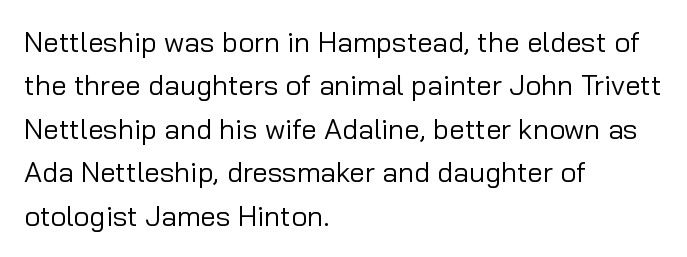
The characters are drawn with everyday or finer stroke widths. Teacher's note: observe the even left margin — that is flush-left alignment. Horizontal bands of white between lines are of average thickness. Unlike italic type, these characters show no tilt at all. Words float on clear page, feet unadorned. These lines are rendered in a variable-pitch font.
